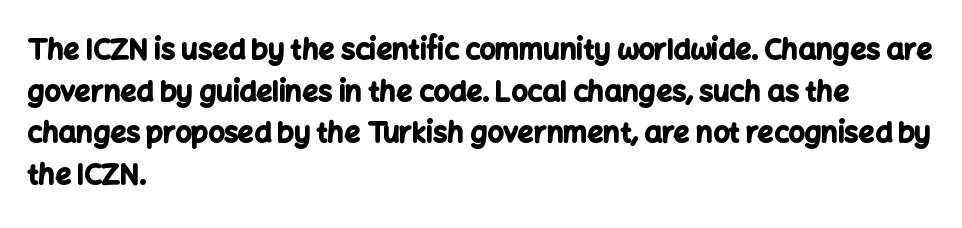
Q: Is the text bold? A: Yes.
Q: Is the text italic (slanted)? A: No, it is upright.
Q: Is the typeface a serif or a sans-serif typeface? A: Sans-serif.
Q: Is the text underlined? A: No.
Q: How is the paragraph aligned? A: Left-aligned.
Q: Is the spacing between letters normal or unusually wide? A: Normal.
Q: Is the spacing between lines tight, normal or loose? A: Normal.
Q: Width (condensed, normal, or wide)? A: Normal.
Q: Stroke contrast? A: Low.
Q: x-height? A: Medium.
Q: Monospaced? A: No.
